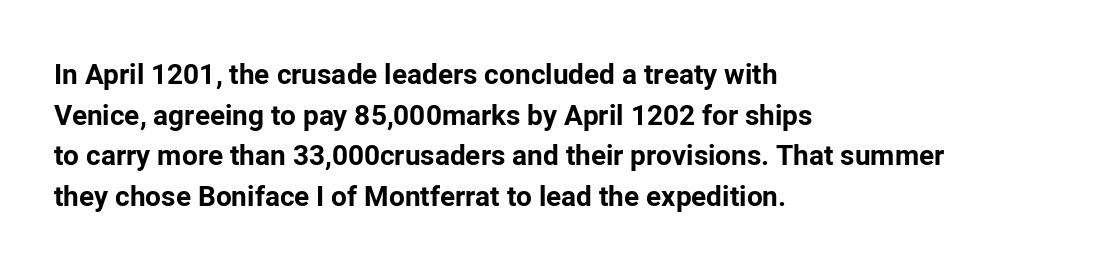
{"serif": "no", "italic": "no", "bold": "yes", "weight": "bold", "width": "normal", "stroke_contrast": "low", "x_height": "medium", "monospaced": "no", "underline": "no", "align": "left", "line_spacing": "normal", "line_spacing_ratio": 1.45, "letter_spacing": "normal", "letter_spacing_em": 0.0, "glyph_px": 28}
